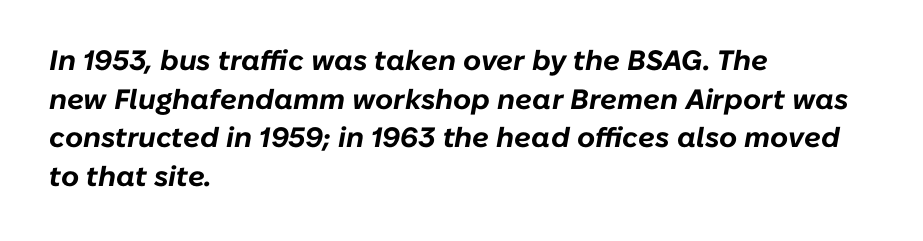
The zone under the glyphs is completely vacant. The typesetter chose a ragged-right arrangement here. Default kerning and tracking; the words read as compact shapes. Spacing verdict: proportional, widths tailored to each character.
